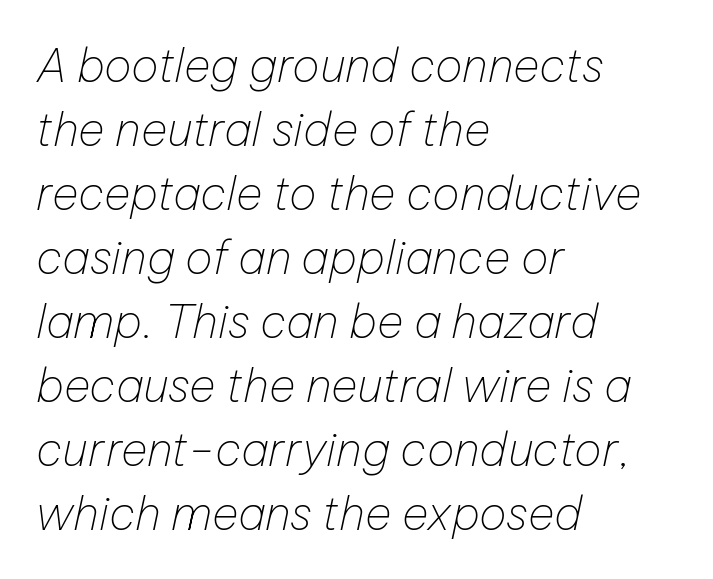
{"italic": "yes", "lean": "right", "slant_degrees": 12, "bold": "no", "weight": "thin", "width": "normal", "stroke_contrast": "low", "x_height": "medium", "monospaced": "no", "underline": "no", "align": "left", "line_spacing": "normal", "line_spacing_ratio": 1.39, "letter_spacing": "normal", "letter_spacing_em": 0.0, "glyph_px": 46}
